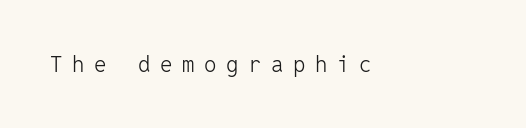
Caption: face not bold, strokes unweighted. Every character sits straight up, as roman type does. Letter spacing: wide. Nobody drew a line under any word here.
